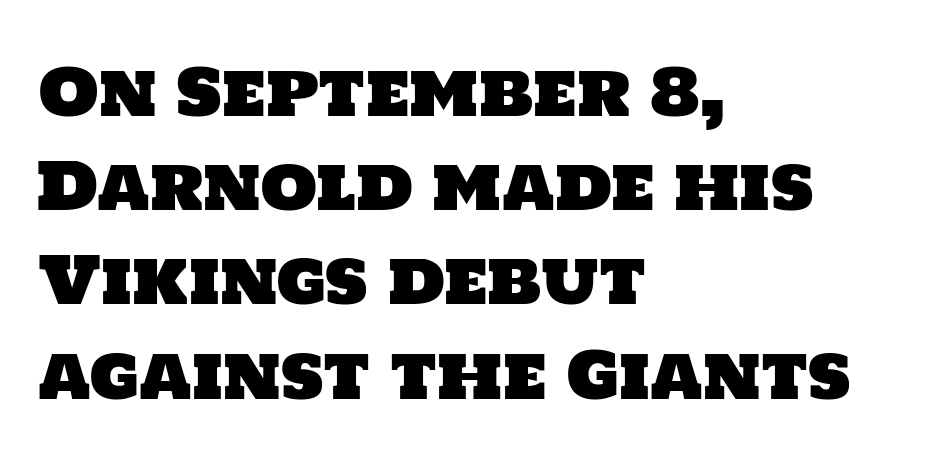
Q: Is the typeface a serif or a sans-serif typeface? A: Sans-serif.
Q: Is the text underlined? A: No.
Q: How is the paragraph aligned? A: Left-aligned.
Q: Is the spacing between letters normal or unusually wide? A: Normal.
Q: Is the spacing between lines tight, normal or loose? A: Normal.
Q: Width (condensed, normal, or wide)? A: Normal.
Q: Stroke contrast? A: Low.
Q: x-height? A: Large.
Q: Monospaced? A: No.
